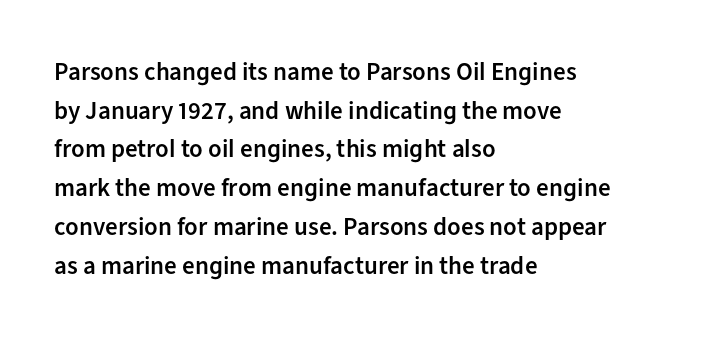
Q: Is the text bold? A: Semi-bold.
Q: Is the text italic (slanted)? A: No, it is upright.
Q: Is the text underlined? A: No.
Q: How is the paragraph aligned? A: Left-aligned.
Q: Is the spacing between letters normal or unusually wide? A: Normal.
Q: Is the spacing between lines tight, normal or loose? A: Normal.
